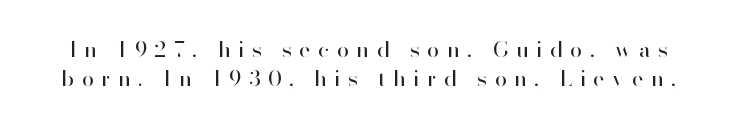
Is there any slant? The stems are plumb. Rule under the text: the space is simply empty. This is not heavy type; no bold has been used. Honestly, the row spacing looks completely unremarkable.
